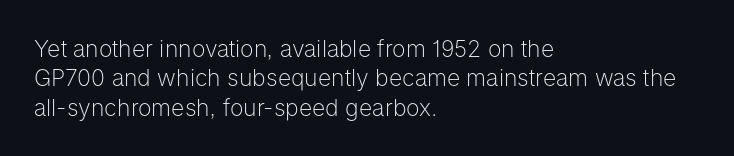
Q: Is the text bold? A: No.
Q: Is the text italic (slanted)? A: No, it is upright.
Q: Is the text underlined? A: No.
Q: How is the paragraph aligned? A: Left-aligned.
Q: Is the spacing between letters normal or unusually wide? A: Normal.
Q: Is the spacing between lines tight, normal or loose? A: Normal.
